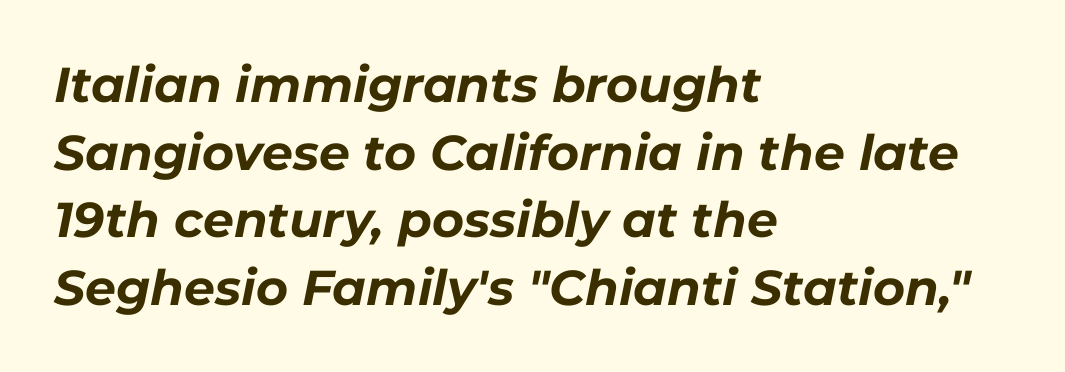
Q: Is the text bold? A: Yes.
Q: Is the text italic (slanted)? A: Yes, it leans right by about 11 degrees.
Q: Is the text underlined? A: No.
Q: How is the paragraph aligned? A: Left-aligned.
Q: Is the spacing between letters normal or unusually wide? A: Normal.
Q: Is the spacing between lines tight, normal or loose? A: Normal.
Q: Width (condensed, normal, or wide)? A: Normal.
Q: Stroke contrast? A: Low.
Q: x-height? A: Medium.
Q: Monospaced? A: No.
